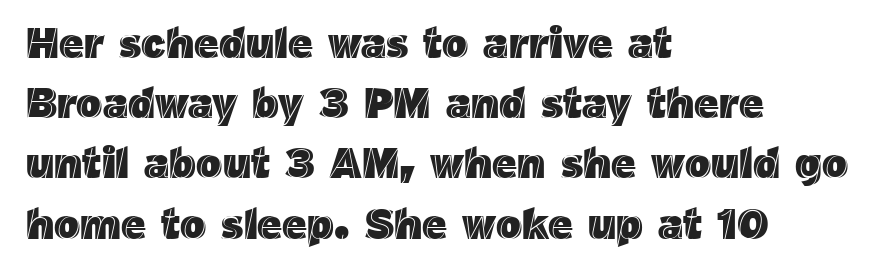
Q: Is the text italic (slanted)? A: No, it is upright.
Q: Is the text underlined? A: No.
Q: How is the paragraph aligned? A: Left-aligned.
Q: Is the spacing between letters normal or unusually wide? A: Normal.
Q: Is the spacing between lines tight, normal or loose? A: Normal.
Q: Width (condensed, normal, or wide)? A: Normal.
Q: x-height? A: Medium.
Q: Monospaced? A: No.
